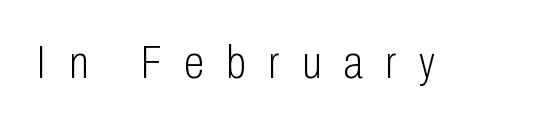
{"serif": "no", "italic": "no", "bold": "no", "weight": "light", "width": "condensed", "stroke_contrast": "low", "x_height": "medium", "monospaced": "no", "underline": "no", "letter_spacing": "wide", "letter_spacing_em": 0.49, "glyph_px": 46}
